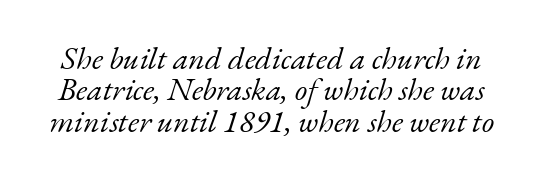
Q: Is the text bold? A: No.
Q: Is the text italic (slanted)? A: Yes, it leans right by about 17 degrees.
Q: Is the typeface a serif or a sans-serif typeface? A: Serif.
Q: Is the text underlined? A: No.
Q: Is the spacing between letters normal or unusually wide? A: Normal.
Q: Is the spacing between lines tight, normal or loose? A: Tight.
Q: Width (condensed, normal, or wide)? A: Normal.
Q: Stroke contrast? A: Low.
Q: x-height? A: Small.
Q: Monospaced? A: No.
